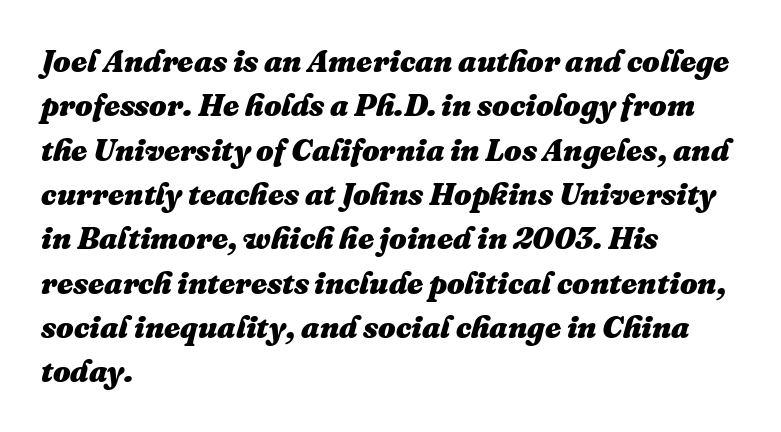
{"italic": "yes", "lean": "right", "slant_degrees": 16, "bold": "yes", "weight": "heavy", "width": "normal", "stroke_contrast": "medium", "x_height": "medium", "monospaced": "no", "underline": "no", "align": "left", "line_spacing": "normal", "line_spacing_ratio": 1.43, "letter_spacing": "normal", "letter_spacing_em": 0.0, "glyph_px": 31}
